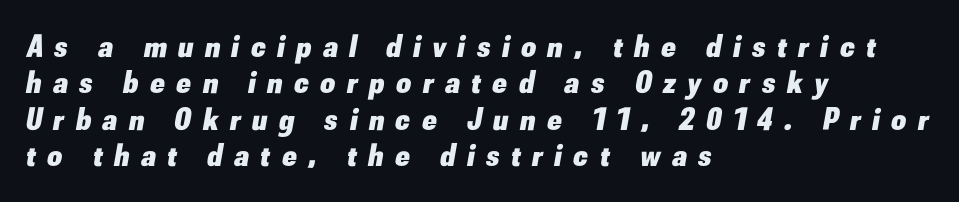
The image shows 32 px heavy type, italic (leaning right); set left-aligned, tight line spacing (1.14x), unusually wide letter spacing (+0.37 em), not underlined; low stroke contrast and a small x-height.
